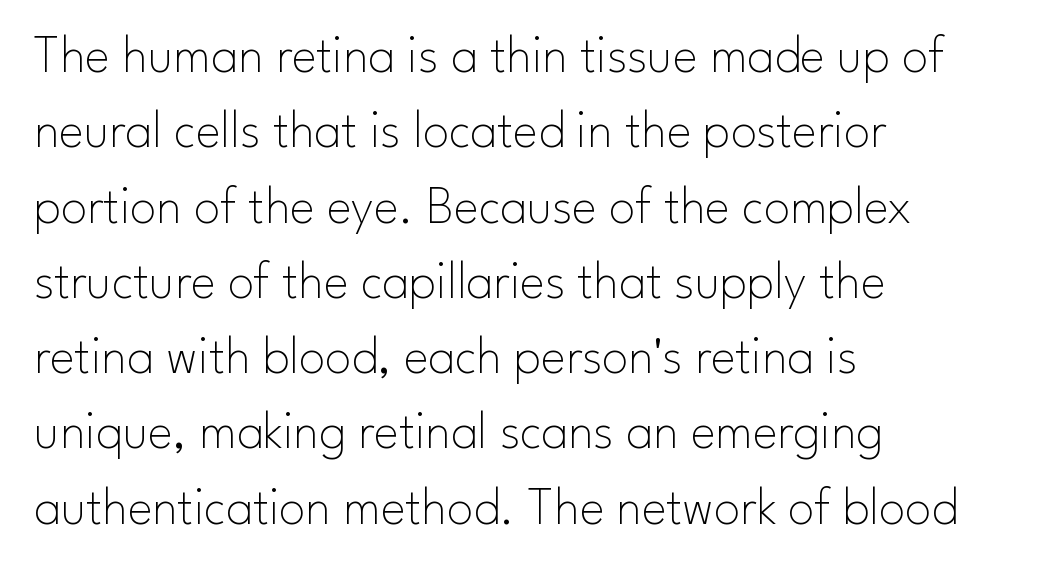
{"serif": "no", "italic": "no", "bold": "no", "weight": "thin", "width": "normal", "stroke_contrast": "low", "x_height": "small", "monospaced": "no", "underline": "no", "align": "left", "line_spacing": "normal", "line_spacing_ratio": 1.42, "letter_spacing": "normal", "letter_spacing_em": 0.0, "glyph_px": 53}
